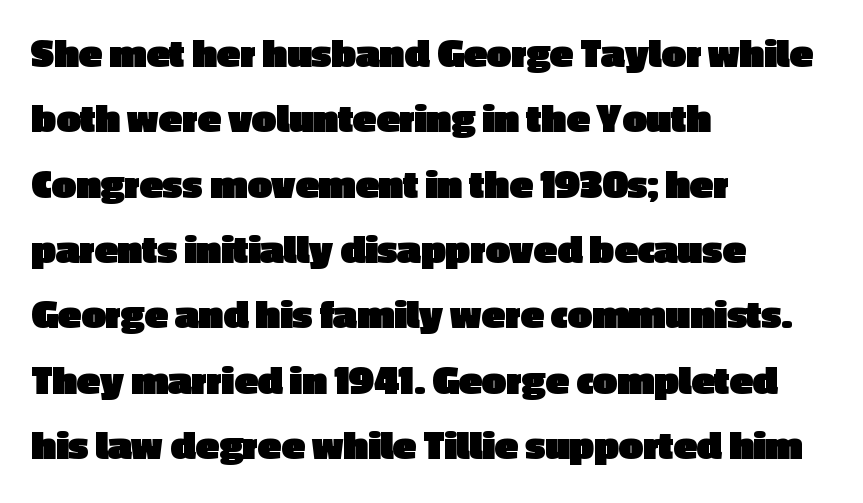
{"serif": "no", "italic": "no", "bold": "yes", "weight": "heavy", "width": "normal", "x_height": "medium", "monospaced": "no", "underline": "no", "align": "left", "line_spacing": "normal", "line_spacing_ratio": 1.52, "letter_spacing": "normal", "letter_spacing_em": 0.0, "glyph_px": 43}
